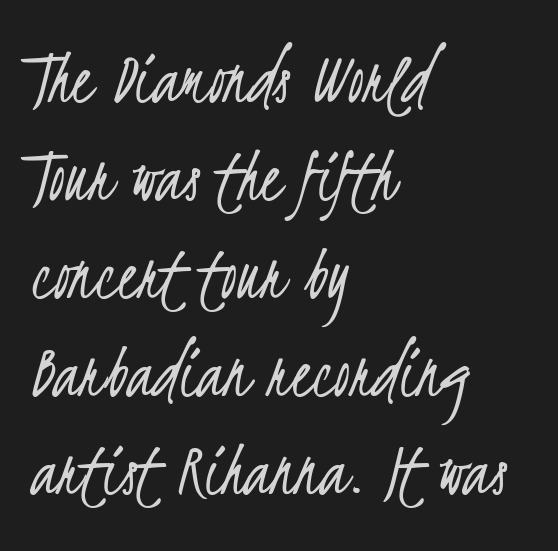
{"serif": "no", "bold": "no", "weight": "light", "width": "condensed", "stroke_contrast": "low", "x_height": "small", "monospaced": "no", "underline": "no", "align": "left", "line_spacing_ratio": 1.24, "letter_spacing": "normal", "letter_spacing_em": 0.0, "glyph_px": 79}
